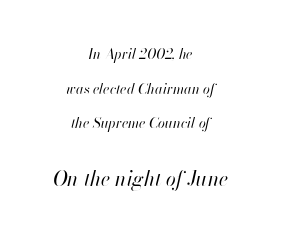
Check the space under the baseline: it is left empty. A typesetter would call this zero additional tracking. Notice the wide empty band between every row — that's loose leading. These lines stack symmetrically, like a column narrowing and widening about its center. The strokes carry an ordinary text weight at most.
